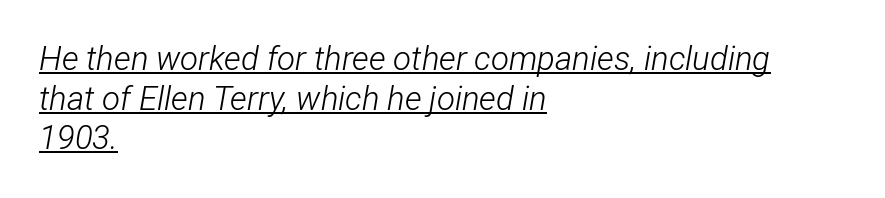
This sample uses an oblique cut, with every glyph tilted off the vertical. Every row of glyphs begins at an identical x-position on the left. Underline: present. You could not count columns in this text — the font is proportionally spaced. No extra tracking has been applied to these lines. The weight would be labelled regular, book, light, or lighter still.
